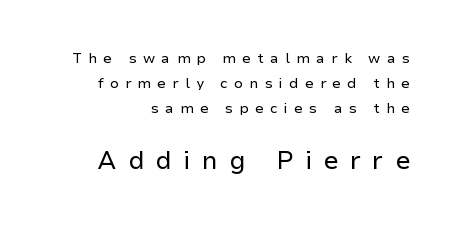
{"italic": "no", "bold": "no", "underline": "no", "line_spacing_ratio": 1.79, "letter_spacing": "wide", "letter_spacing_em": 0.45, "larger_block": "second", "size_ratio": 1.79, "glyph_px": 25}
